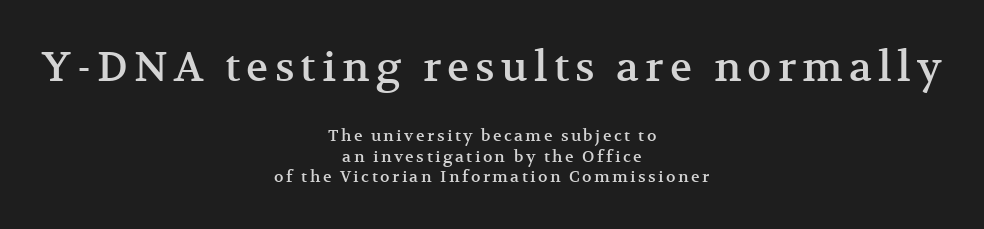
{"serif": "yes", "italic": "no", "width": "normal", "stroke_contrast": "medium", "x_height": "medium", "monospaced": "no", "underline": "no", "align": "center", "line_spacing": "normal", "line_spacing_ratio": 1.26, "larger_block": "first", "size_ratio": 2.56, "glyph_px": 41}
